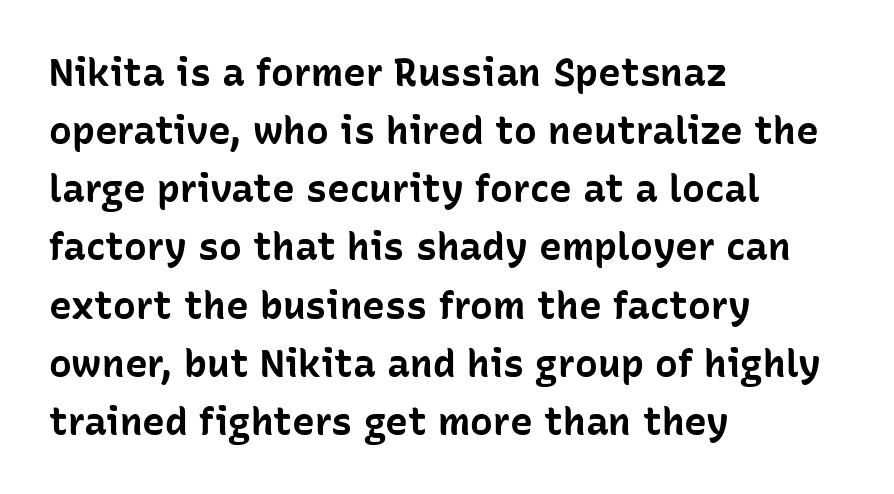
{"serif": "no", "italic": "no", "bold": "yes", "weight": "bold", "width": "normal", "stroke_contrast": "low", "x_height": "medium", "monospaced": "no", "underline": "no", "align": "left", "line_spacing": "normal", "line_spacing_ratio": 1.53, "letter_spacing": "normal", "letter_spacing_em": 0.0, "glyph_px": 38}
